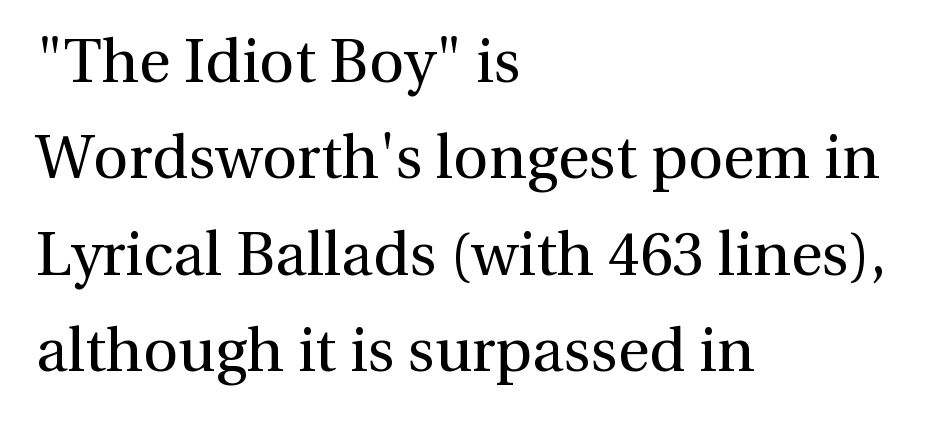
Q: Is the text bold? A: No.
Q: Is the text italic (slanted)? A: No, it is upright.
Q: Is the typeface a serif or a sans-serif typeface? A: Serif.
Q: Is the text underlined? A: No.
Q: How is the paragraph aligned? A: Left-aligned.
Q: Is the spacing between letters normal or unusually wide? A: Normal.
Q: Is the spacing between lines tight, normal or loose? A: Normal.
Q: Width (condensed, normal, or wide)? A: Normal.
Q: x-height? A: Medium.
Q: Monospaced? A: No.
